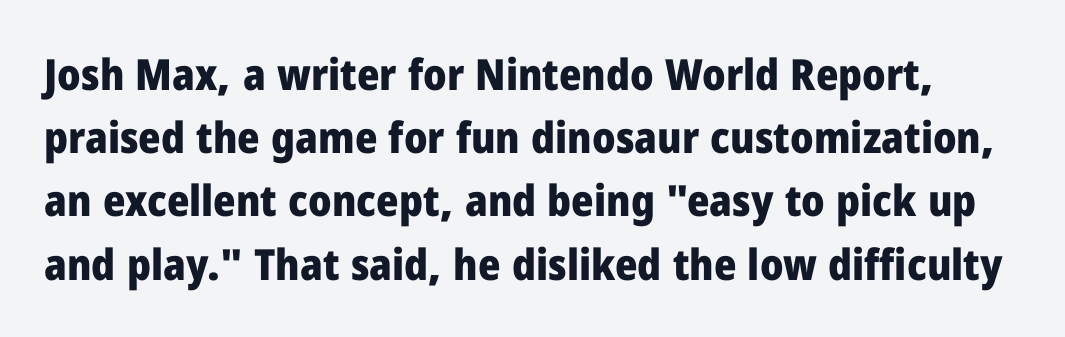
The space beneath each line is pristine and unruled. Is this a fixed-width face? No — the glyphs have proportional, varying widths. The space between consecutive lines is moderate. Every character sits straight up, as roman type does. The rendering shows plain stroke endings on the letterforms — a sans-serif design.
